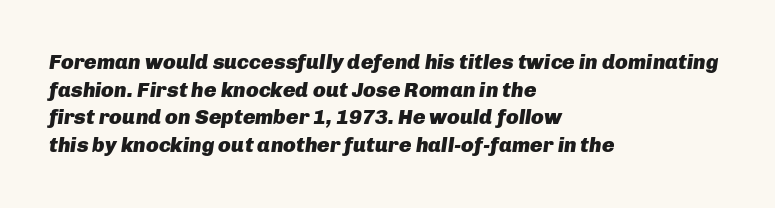
Q: Is the text bold? A: Yes.
Q: Is the text italic (slanted)? A: Yes, it leans right by about 8 degrees.
Q: Is the text underlined? A: No.
Q: How is the paragraph aligned? A: Left-aligned.
Q: Is the spacing between letters normal or unusually wide? A: Normal.
Q: Is the spacing between lines tight, normal or loose? A: Normal.
